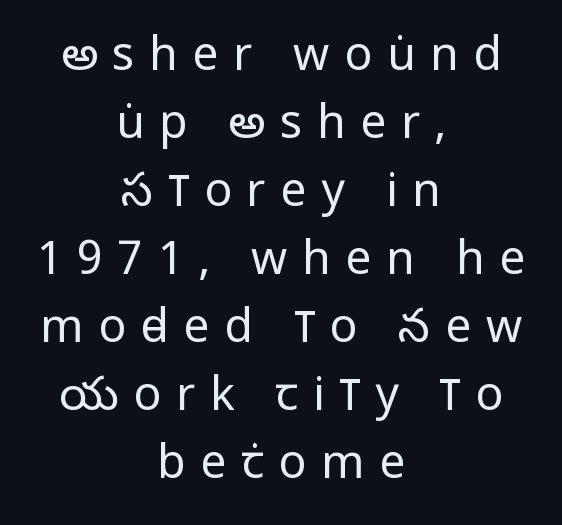
Q: Is the text bold? A: No.
Q: Is the text italic (slanted)? A: No, it is upright.
Q: Is the typeface a serif or a sans-serif typeface? A: Sans-serif.
Q: Is the text underlined? A: No.
Q: How is the paragraph aligned? A: Centered.
Q: Is the spacing between letters normal or unusually wide? A: Unusually wide.
Q: Is the spacing between lines tight, normal or loose? A: Normal.
Q: Width (condensed, normal, or wide)? A: Condensed.
Q: Stroke contrast? A: Low.
Q: x-height? A: Large.
Q: Monospaced? A: No.
